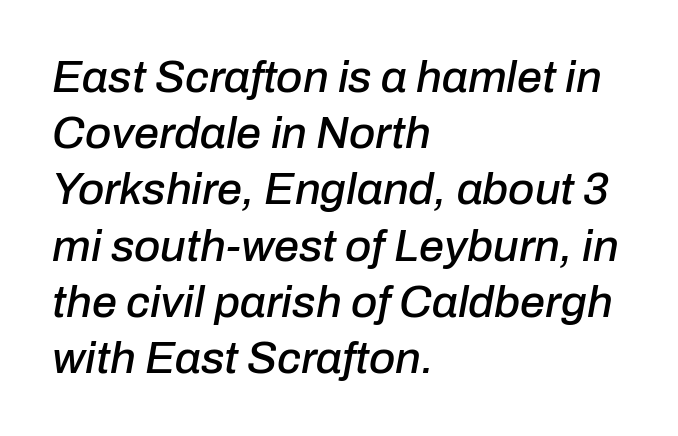
Q: Is the text italic (slanted)? A: Yes, it leans right by about 10 degrees.
Q: Is the text underlined? A: No.
Q: How is the paragraph aligned? A: Left-aligned.
Q: Is the spacing between letters normal or unusually wide? A: Normal.
Q: Is the spacing between lines tight, normal or loose? A: Normal.
Q: Width (condensed, normal, or wide)? A: Normal.
Q: Stroke contrast? A: Low.
Q: x-height? A: Medium.
Q: Monospaced? A: No.
